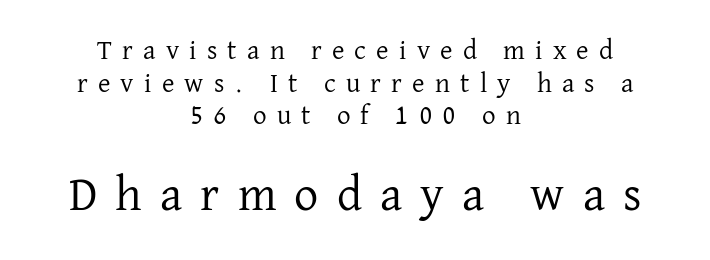
The image shows 48 px regular-weight serif type, upright; set centered, line spacing 1.21x, unusually wide letter spacing (+0.38 em), not underlined; the second (bottom) block is 1.78x larger; low stroke contrast and a medium x-height.
